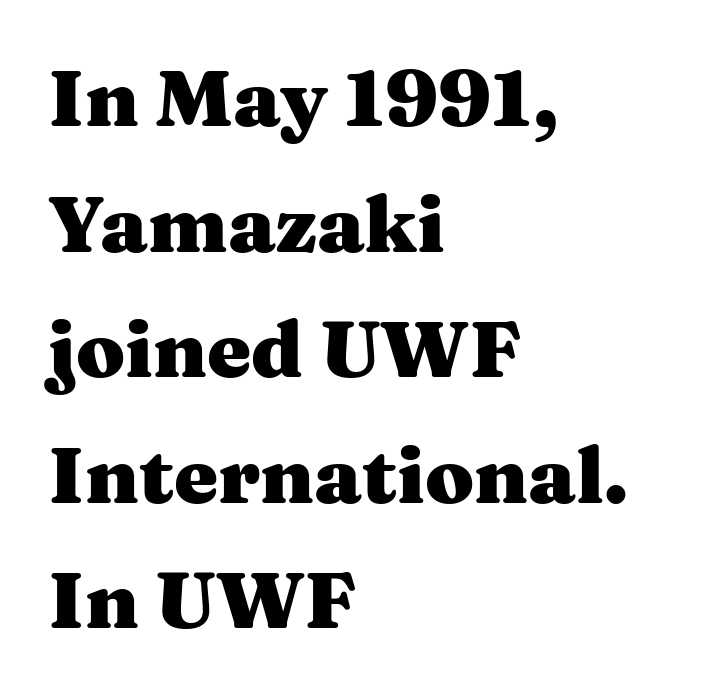
This is the regular roman posture of the typeface. Note the varied advance widths — an 'i' is clearly narrower than an 'm'. The passage is arranged the way most books set body copy — flush left. Typographic density is high because the face is bold. The typeface chosen for these lines features serifs. The block of text has a typical density, with ordinary space between rows.
